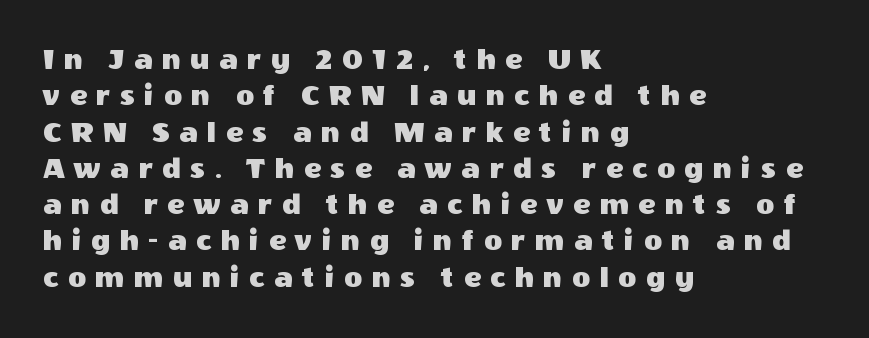
Q: Is the text italic (slanted)? A: No, it is upright.
Q: Is the typeface a serif or a sans-serif typeface? A: Sans-serif.
Q: Is the text underlined? A: No.
Q: How is the paragraph aligned? A: Left-aligned.
Q: Is the spacing between letters normal or unusually wide? A: Unusually wide.
Q: Width (condensed, normal, or wide)? A: Normal.
Q: x-height? A: Large.
Q: Monospaced? A: No.
